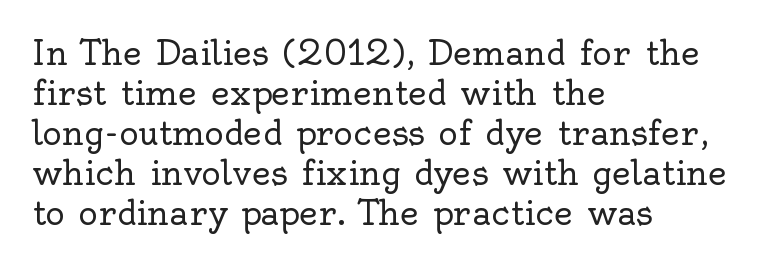
{"serif": "yes", "italic": "no", "bold": "no", "weight": "regular", "width": "normal", "x_height": "small", "monospaced": "no", "underline": "no", "align": "left", "line_spacing_ratio": 1.21, "letter_spacing": "normal", "letter_spacing_em": 0.0, "glyph_px": 33}
